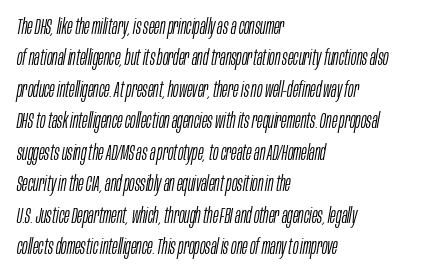
Q: Is the text bold? A: No.
Q: Is the text italic (slanted)? A: Yes, it leans right by about 10 degrees.
Q: Is the text underlined? A: No.
Q: How is the paragraph aligned? A: Left-aligned.
Q: Is the spacing between letters normal or unusually wide? A: Normal.
Q: Is the spacing between lines tight, normal or loose? A: Normal.
